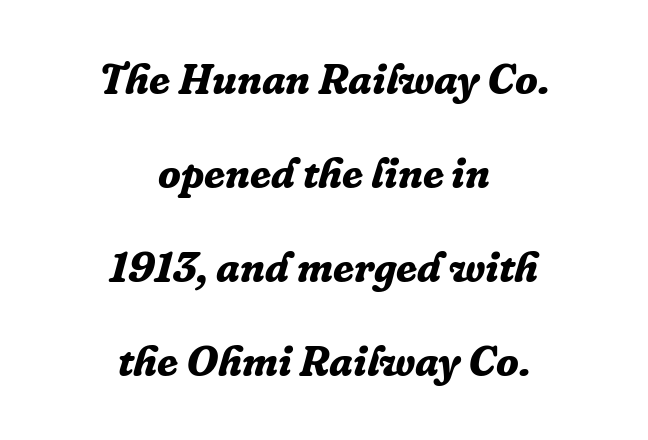
Q: Is the text bold? A: Yes.
Q: Is the text italic (slanted)? A: Yes, it leans right by about 16 degrees.
Q: Is the typeface a serif or a sans-serif typeface? A: Serif.
Q: Is the text underlined? A: No.
Q: How is the paragraph aligned? A: Centered.
Q: Is the spacing between letters normal or unusually wide? A: Normal.
Q: Is the spacing between lines tight, normal or loose? A: Loose.
Q: Width (condensed, normal, or wide)? A: Normal.
Q: Stroke contrast? A: Low.
Q: x-height? A: Medium.
Q: Monospaced? A: No.
